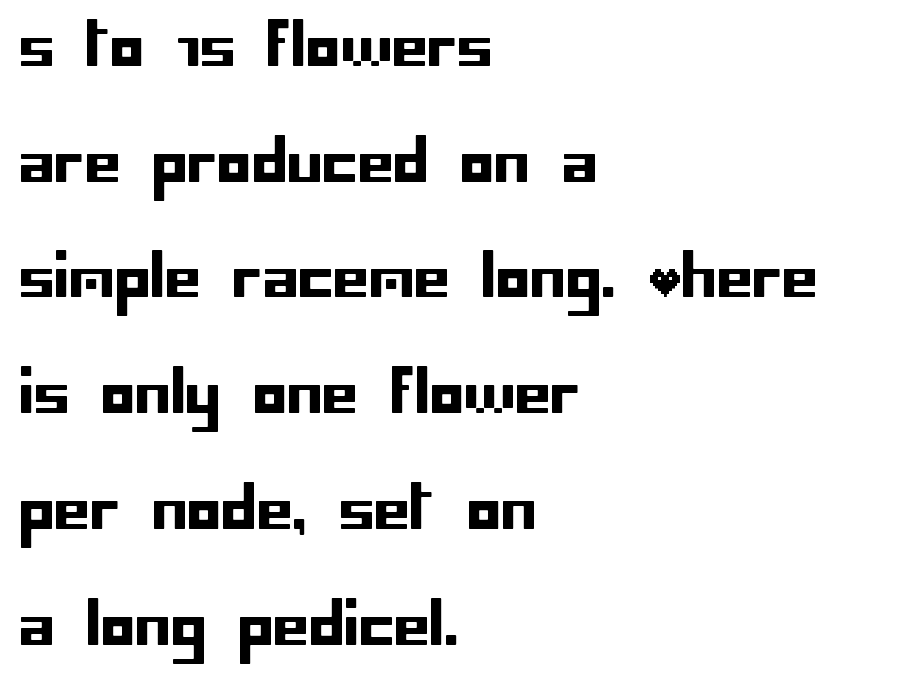
Tracking here is standard; glyphs follow each other at the usual distance. If you measured baseline to baseline, you'd find a long distance. The specimen omits any rule beneath the text block's lines. This sample is left-justified, so line endings fall wherever the words run out. Stroke terminals: plain, sans-serif. Characters remain perfectly vertical along every line.
